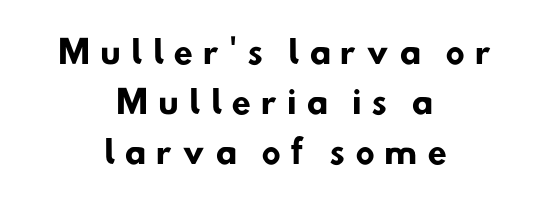
{"serif": "no", "bold": "yes", "weight": "heavy", "width": "normal", "stroke_contrast": "low", "x_height": "small", "monospaced": "no", "underline": "no", "align": "center", "line_spacing": "normal", "line_spacing_ratio": 1.57, "letter_spacing": "wide", "letter_spacing_em": 0.29, "glyph_px": 32}
